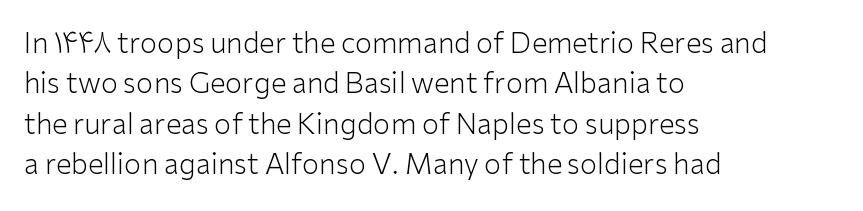
Q: Is the text bold? A: No.
Q: Is the text italic (slanted)? A: No, it is upright.
Q: Is the typeface a serif or a sans-serif typeface? A: Sans-serif.
Q: Is the text underlined? A: No.
Q: How is the paragraph aligned? A: Left-aligned.
Q: Is the spacing between letters normal or unusually wide? A: Normal.
Q: Is the spacing between lines tight, normal or loose? A: Normal.
Q: Width (condensed, normal, or wide)? A: Normal.
Q: Stroke contrast? A: Low.
Q: x-height? A: Medium.
Q: Monospaced? A: No.
